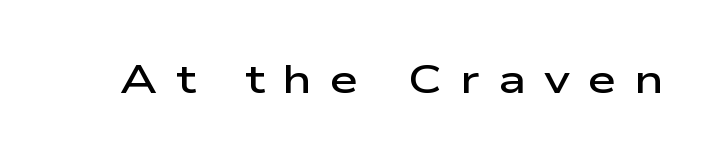
The letters are semibold — heavier than regular but short of a full bold. Varying glyph widths throughout — classic text-font behaviour. The tracking jumps out immediately: characters are airy and widely separated. Unlike a traditional serif, this face leaves its strokes unadorned.
